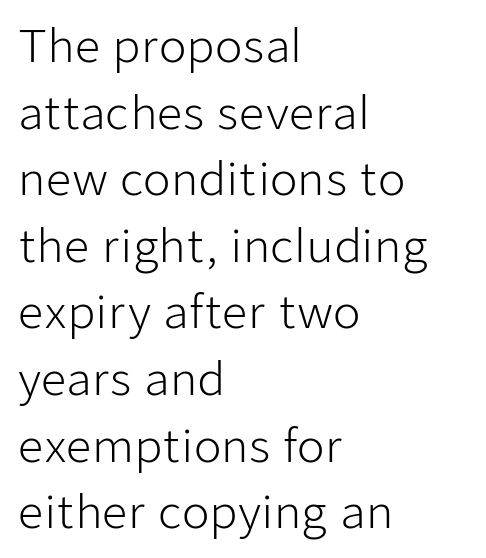
Q: Is the text bold? A: No.
Q: Is the text italic (slanted)? A: No, it is upright.
Q: Is the typeface a serif or a sans-serif typeface? A: Sans-serif.
Q: Is the text underlined? A: No.
Q: How is the paragraph aligned? A: Left-aligned.
Q: Is the spacing between letters normal or unusually wide? A: Normal.
Q: Is the spacing between lines tight, normal or loose? A: Normal.
Q: Width (condensed, normal, or wide)? A: Normal.
Q: Stroke contrast? A: Low.
Q: x-height? A: Medium.
Q: Monospaced? A: No.
